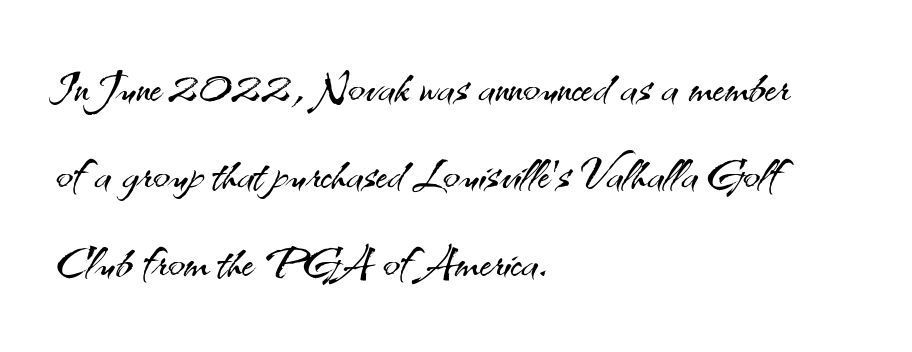
{"serif": "no", "bold": "no", "weight": "light", "width": "normal", "stroke_contrast": "medium", "x_height": "small", "monospaced": "no", "underline": "no", "align": "left", "line_spacing": "normal", "line_spacing_ratio": 1.41, "letter_spacing": "normal", "letter_spacing_em": 0.0, "glyph_px": 62}
